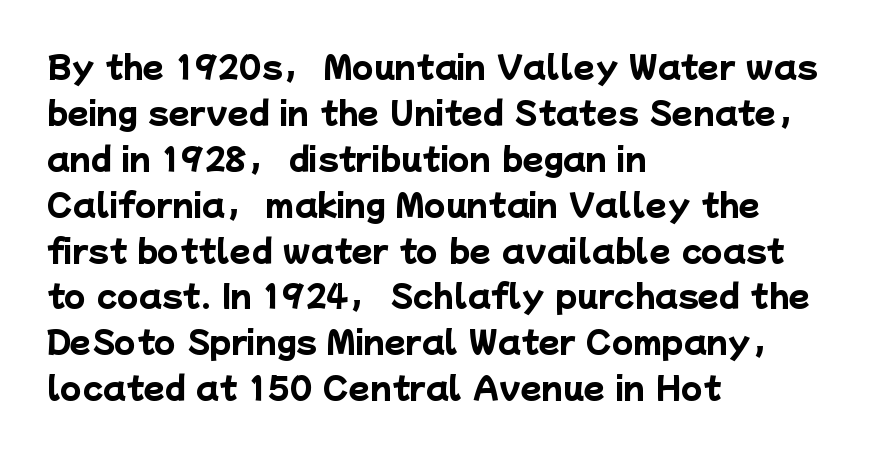
Q: Is the text bold? A: Yes.
Q: Is the typeface a serif or a sans-serif typeface? A: Sans-serif.
Q: Is the text underlined? A: No.
Q: How is the paragraph aligned? A: Left-aligned.
Q: Is the spacing between letters normal or unusually wide? A: Normal.
Q: Is the spacing between lines tight, normal or loose? A: Normal.
Q: Width (condensed, normal, or wide)? A: Normal.
Q: Stroke contrast? A: Low.
Q: x-height? A: Medium.
Q: Monospaced? A: No.
